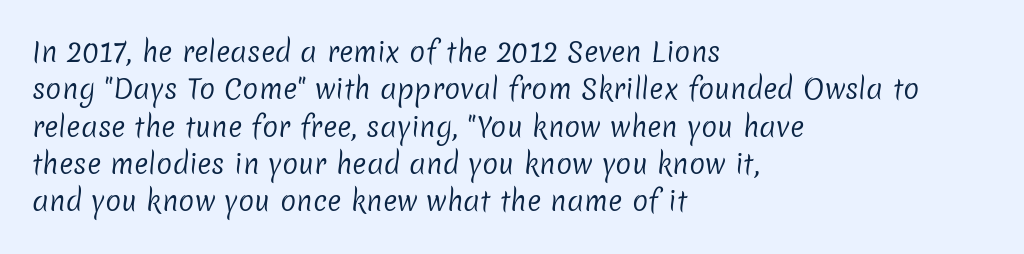
Caption: face not bold, strokes unweighted. Short note: letters normally spaced. The area under the type is left untouched. Typeset ragged right — the left edge is the straight one.
